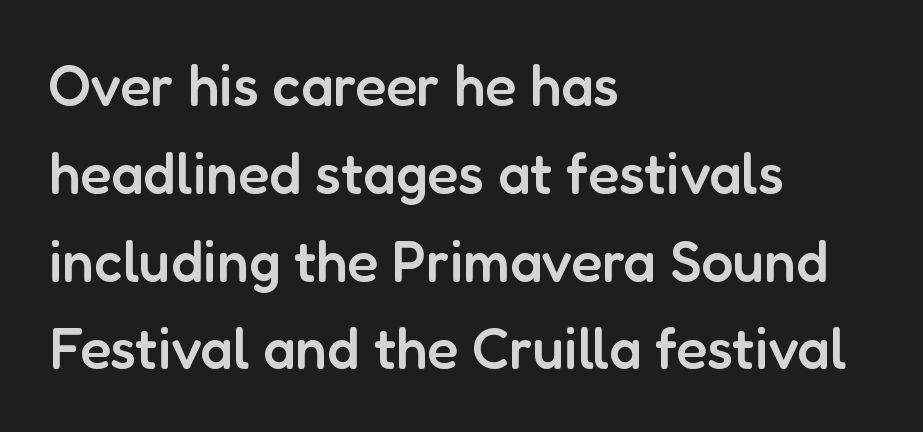
{"serif": "no", "italic": "no", "bold": "semi", "weight": "semibold", "width": "normal", "stroke_contrast": "low", "x_height": "medium", "monospaced": "no", "underline": "no", "align": "left", "line_spacing": "normal", "line_spacing_ratio": 1.54, "letter_spacing": "normal", "letter_spacing_em": 0.0, "glyph_px": 57}
